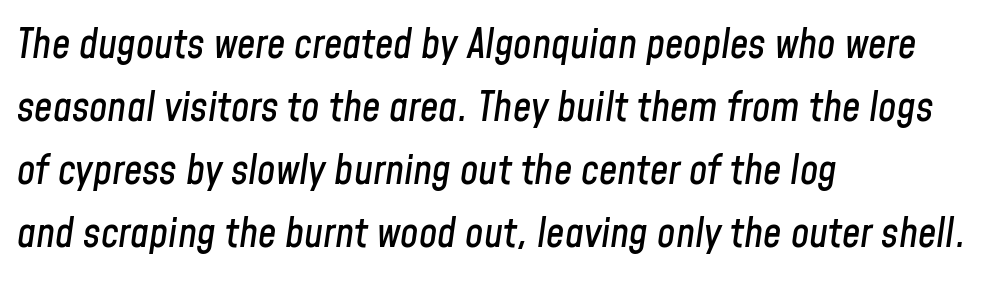
The passage is arranged the way most books set body copy — flush left. The passage shown is typed in a proportional face where columns would drift. The letters are slanted; this is an italic face. The space beneath each line is pristine and unruled. Vertical spacing — default. These lines keep a tight, regular rhythm from letter to letter.
